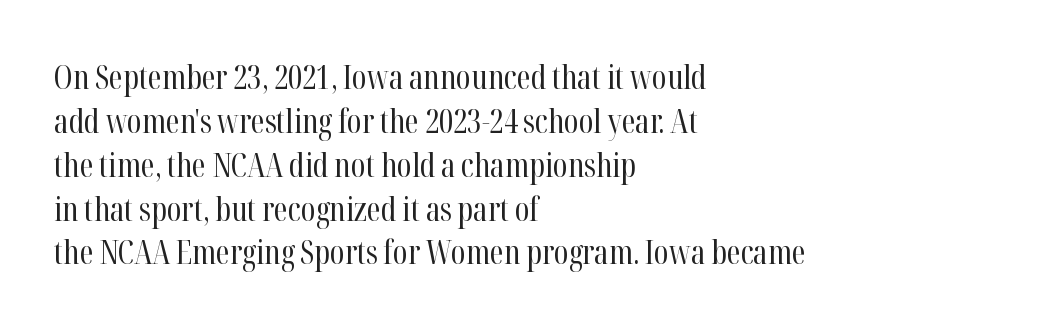
Q: Is the text bold? A: No.
Q: Is the text italic (slanted)? A: No, it is upright.
Q: Is the typeface a serif or a sans-serif typeface? A: Serif.
Q: Is the text underlined? A: No.
Q: How is the paragraph aligned? A: Left-aligned.
Q: Is the spacing between letters normal or unusually wide? A: Normal.
Q: Is the spacing between lines tight, normal or loose? A: Normal.
Q: Width (condensed, normal, or wide)? A: Condensed.
Q: Stroke contrast? A: High.
Q: x-height? A: Medium.
Q: Monospaced? A: No.
